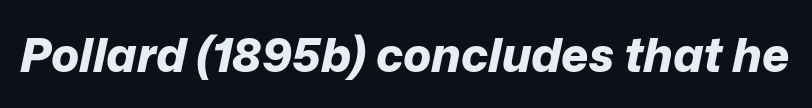
The image shows 47 px bold type, italic (leaning right); set normal letter spacing, not underlined; low stroke contrast and a medium x-height.
